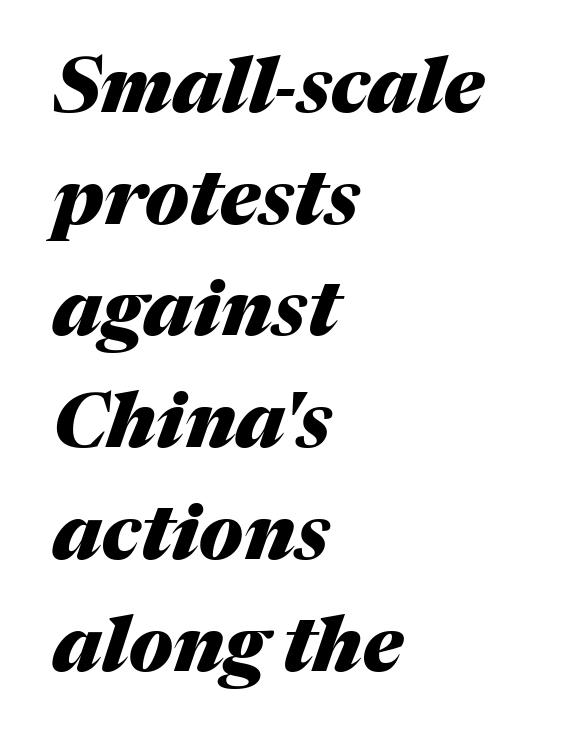
The image shows 76 px heavy type, italic (leaning right); set left-aligned, normal line spacing (1.47x), normal letter spacing, not underlined; medium stroke contrast and a medium x-height.
